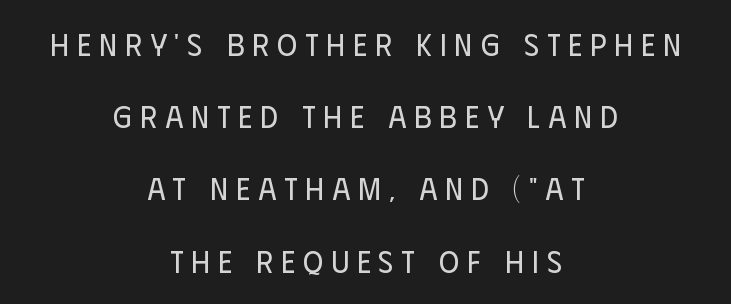
Q: Is the text bold? A: No.
Q: Is the text italic (slanted)? A: No, it is upright.
Q: Is the typeface a serif or a sans-serif typeface? A: Sans-serif.
Q: Is the text underlined? A: No.
Q: How is the paragraph aligned? A: Centered.
Q: Is the spacing between letters normal or unusually wide? A: Unusually wide.
Q: Is the spacing between lines tight, normal or loose? A: Loose.
Q: Width (condensed, normal, or wide)? A: Condensed.
Q: Stroke contrast? A: Low.
Q: x-height? A: Large.
Q: Monospaced? A: No.
